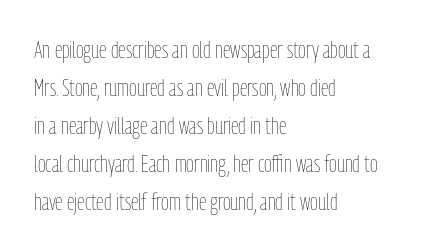
The image shows 24 px text type, upright; set left-aligned, normal line spacing (1.58x), normal letter spacing, not underlined.
